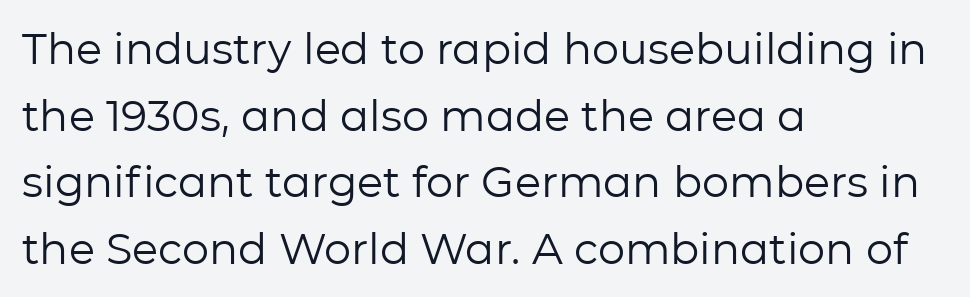
The image shows 43 px regular-weight sans-serif type, upright; set left-aligned, normal line spacing (1.55x), normal letter spacing, not underlined; low stroke contrast and a medium x-height.
